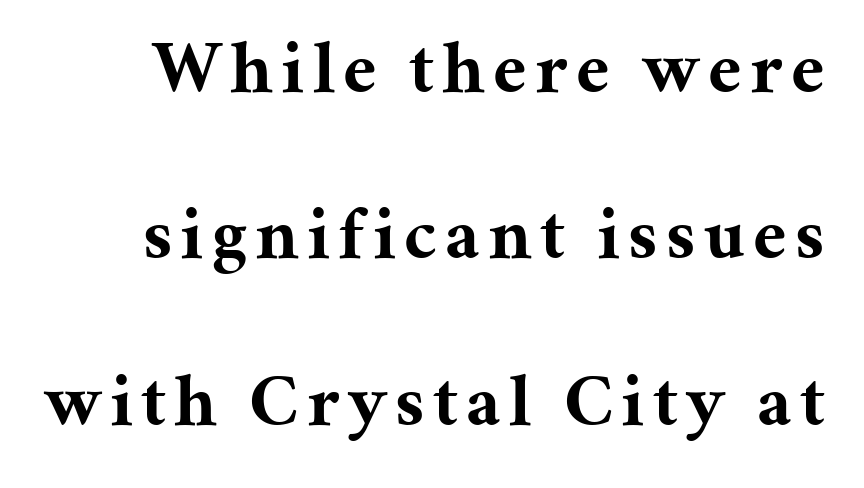
The image shows 75 px bold serif type, upright; set loose line spacing (2.22x), not underlined; medium stroke contrast and a medium x-height.
